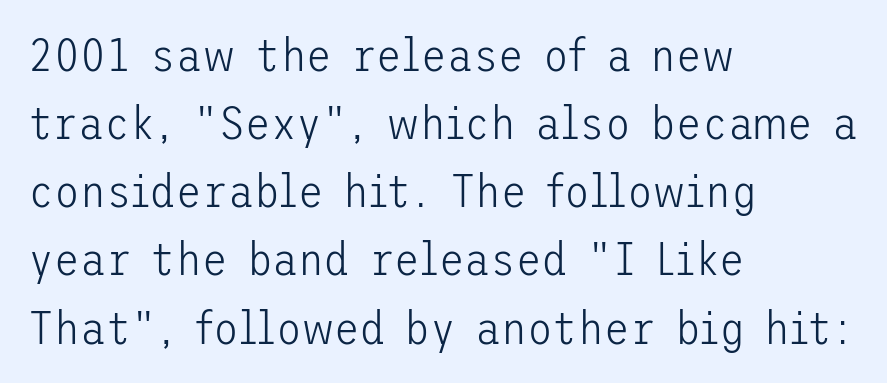
The image shows 47 px light sans-serif type, upright; set left-aligned, normal line spacing (1.45x), normal letter spacing, not underlined; low stroke contrast and a medium x-height.
